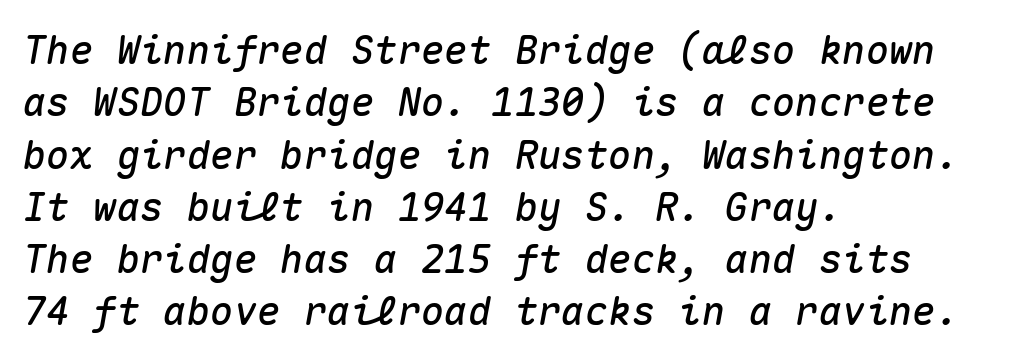
Reading down the column, the eye jumps a familiar distance to each next line. Unmarked baselines from the first word to the last. Notice how the stems are inclined rather than vertical — that's the hallmark of italics. The type is set solid horizontally, with unmodified tracking. Looks like terminal output: every glyph gets an equal slot.
